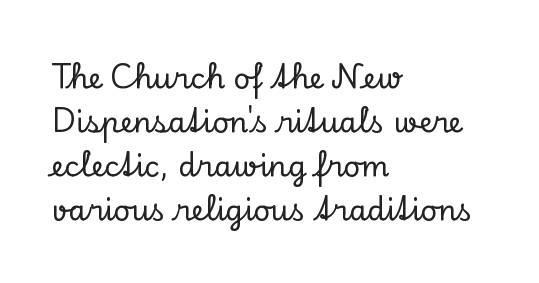
Q: Is the text italic (slanted)? A: No, it is upright.
Q: Is the text underlined? A: No.
Q: How is the paragraph aligned? A: Left-aligned.
Q: Is the spacing between letters normal or unusually wide? A: Normal.
Q: Is the spacing between lines tight, normal or loose? A: Normal.
Q: Width (condensed, normal, or wide)? A: Normal.
Q: Stroke contrast? A: Low.
Q: x-height? A: Small.
Q: Monospaced? A: No.
